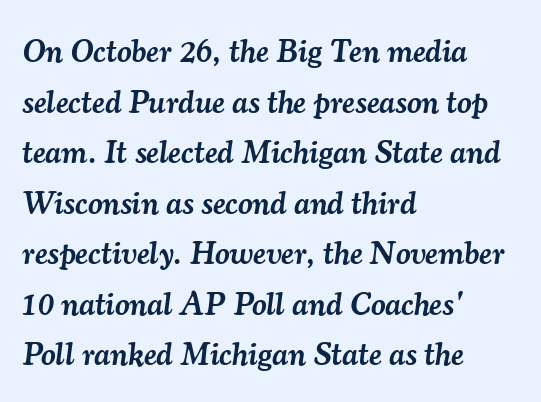
{"serif": "yes", "italic": "yes", "lean": "right", "slant_degrees": 7, "bold": "semi", "weight": "semibold", "width": "normal", "stroke_contrast": "medium", "x_height": "small", "monospaced": "no", "underline": "no", "align": "left", "line_spacing": "normal", "line_spacing_ratio": 1.58, "letter_spacing": "normal", "letter_spacing_em": 0.0, "glyph_px": 32}
